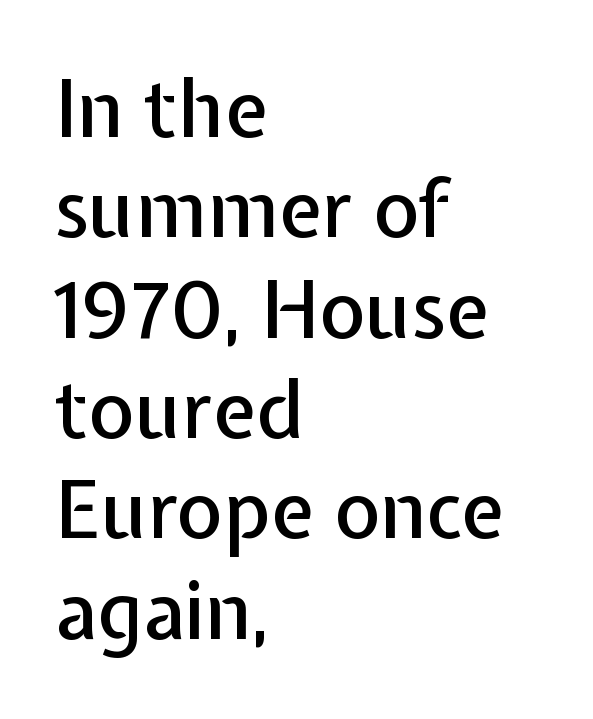
{"serif": "no", "italic": "no", "width": "normal", "stroke_contrast": "low", "x_height": "medium", "monospaced": "no", "underline": "no", "align": "left", "line_spacing": "normal", "line_spacing_ratio": 1.27, "letter_spacing": "normal", "letter_spacing_em": 0.0, "glyph_px": 79}
